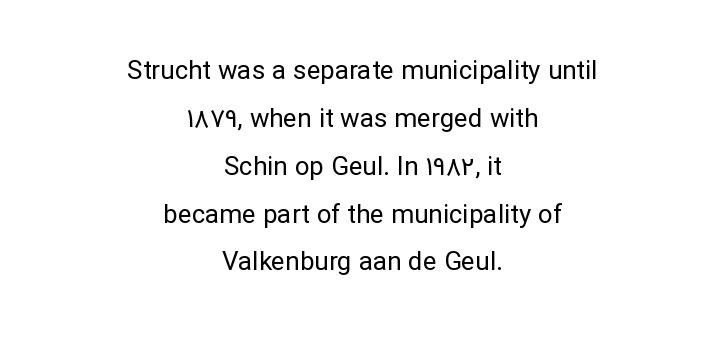
The image shows 26 px text type, upright; set centered, line spacing 1.84x, normal letter spacing, not underlined.
